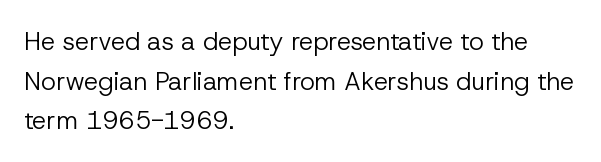
Q: Is the text bold? A: No.
Q: Is the text italic (slanted)? A: No, it is upright.
Q: Is the text underlined? A: No.
Q: How is the paragraph aligned? A: Left-aligned.
Q: Is the spacing between letters normal or unusually wide? A: Normal.
Q: Is the spacing between lines tight, normal or loose? A: Normal.
